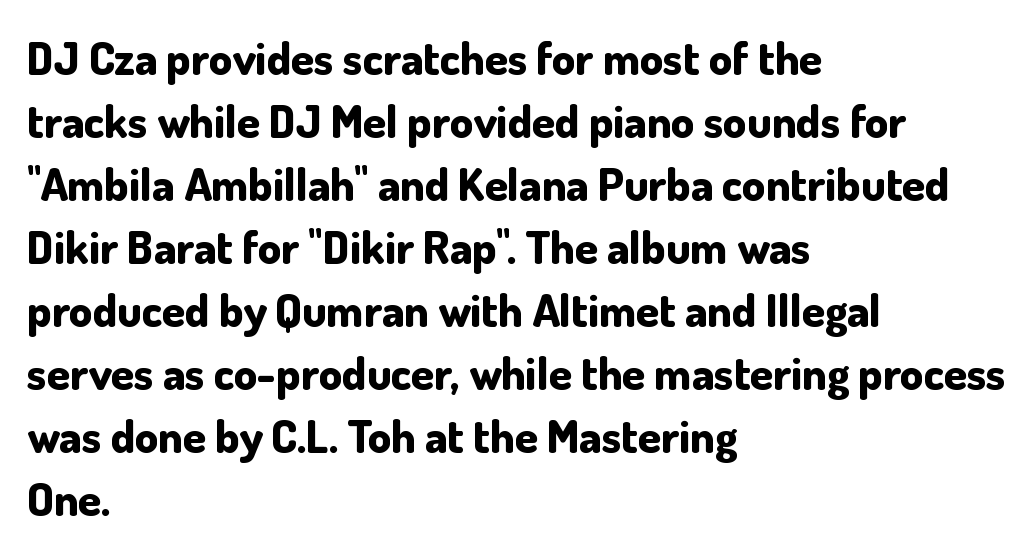
{"serif": "no", "italic": "no", "bold": "yes", "weight": "bold", "width": "normal", "stroke_contrast": "low", "x_height": "small", "monospaced": "no", "underline": "no", "align": "left", "line_spacing": "normal", "line_spacing_ratio": 1.37, "letter_spacing": "normal", "letter_spacing_em": 0.0, "glyph_px": 46}
